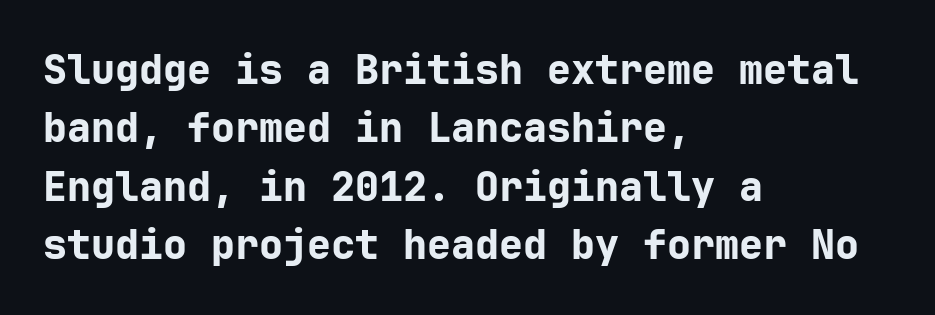
Has an underline been added? It has not. Italic? Not at all — the glyphs are vertical. This rendering employs a face without finishing strokes, i.e., a sans-serif. Does the leading feel generous? No, just average. Observe the ordinary spacing: letters are neighbours, not strangers.
